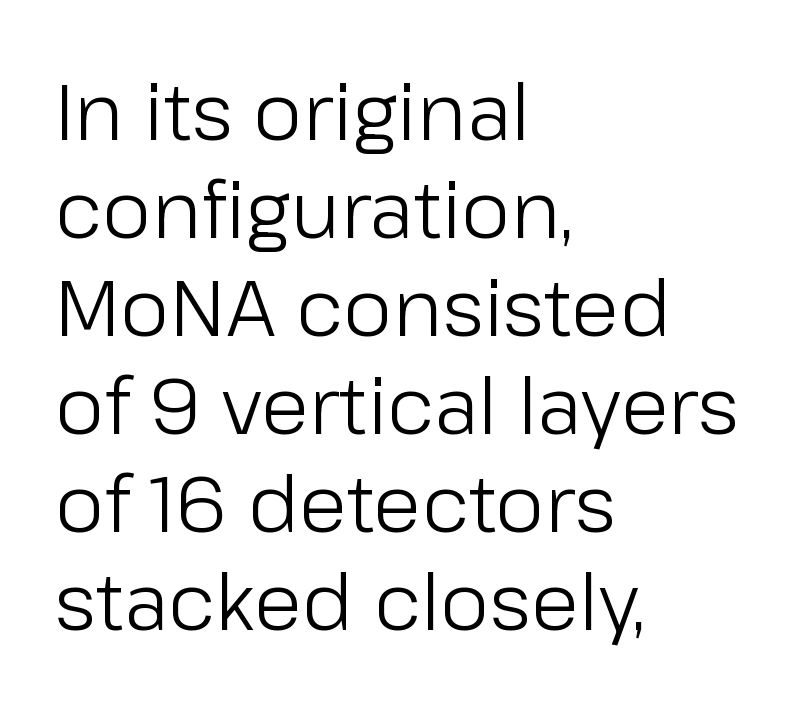
Q: Is the text bold? A: No.
Q: Is the text italic (slanted)? A: No, it is upright.
Q: Is the typeface a serif or a sans-serif typeface? A: Sans-serif.
Q: Is the text underlined? A: No.
Q: How is the paragraph aligned? A: Left-aligned.
Q: Is the spacing between letters normal or unusually wide? A: Normal.
Q: Width (condensed, normal, or wide)? A: Normal.
Q: Stroke contrast? A: Low.
Q: x-height? A: Medium.
Q: Monospaced? A: No.
